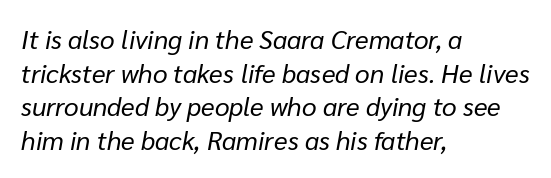
The image shows 26 px text type, italic (leaning right); set left-aligned, normal line spacing (1.29x), normal letter spacing, not underlined.
